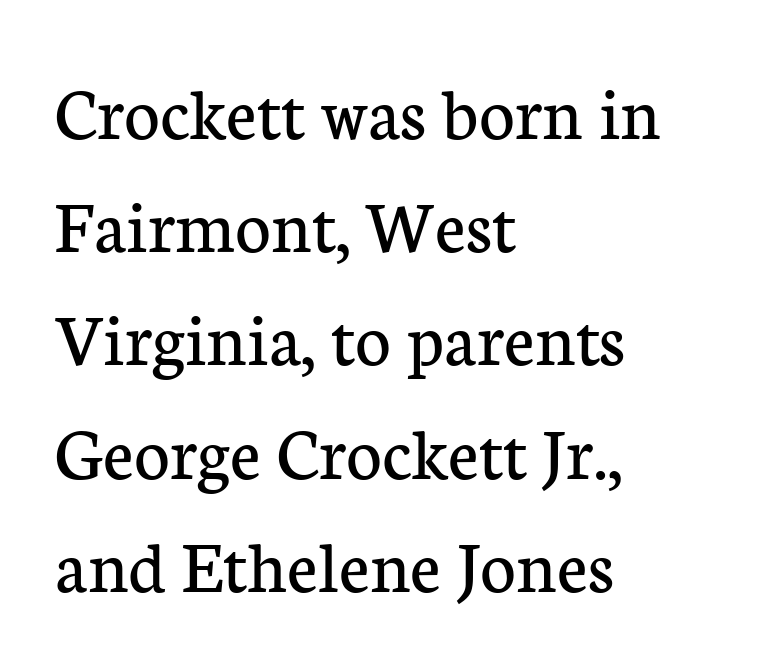
Is the type heavy? It reads as light-to-regular instead. The paragraph has a hard left edge and a soft right edge. The zone under the glyphs is completely vacant. The type sits square on the baseline with zero lean. The font family rendered here belongs to the serif group.
